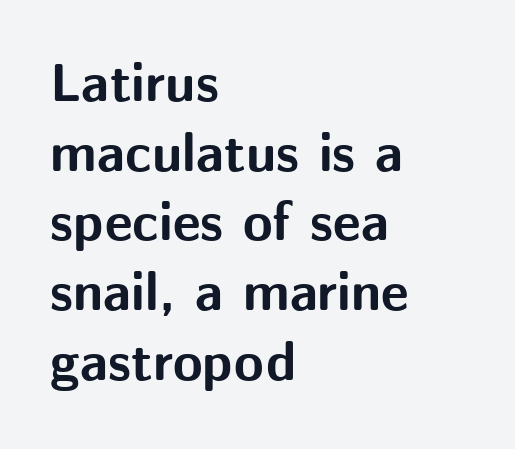
The space between consecutive lines is moderate. The glyphs in this specimen are sans serif. A roman cut, with each character standing at attention. Clear beneath every line of the passage. In terms of letterspacing, this is plain default setting. Thick stems and heavy bowls — unmistakably bold.
